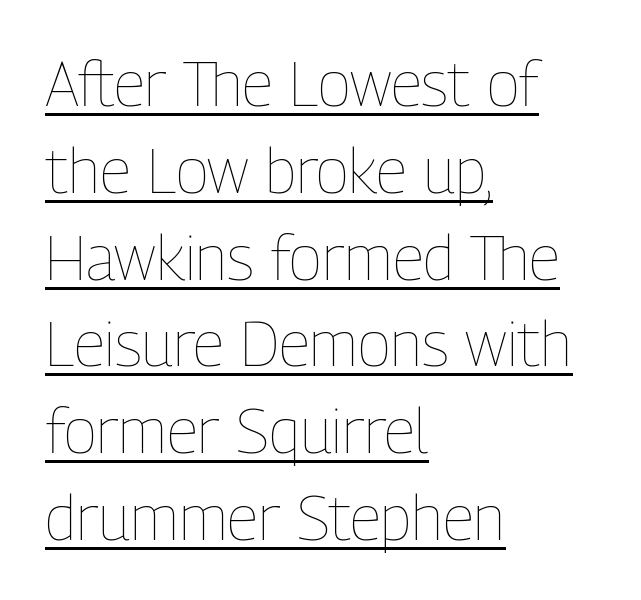
Q: Is the text bold? A: No.
Q: Is the text italic (slanted)? A: No, it is upright.
Q: Is the text underlined? A: Yes.
Q: How is the paragraph aligned? A: Left-aligned.
Q: Is the spacing between letters normal or unusually wide? A: Normal.
Q: Is the spacing between lines tight, normal or loose? A: Normal.
Q: Width (condensed, normal, or wide)? A: Condensed.
Q: Stroke contrast? A: Low.
Q: x-height? A: Medium.
Q: Monospaced? A: No.
